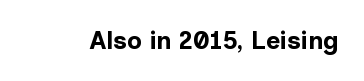
Q: Is the text bold? A: Yes.
Q: Is the text italic (slanted)? A: No, it is upright.
Q: Is the text underlined? A: No.
Q: Is the spacing between letters normal or unusually wide? A: Normal.
